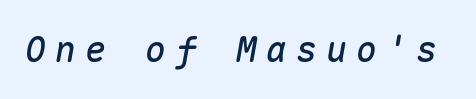
{"italic": "yes", "lean": "right", "slant_degrees": 10, "width": "normal", "stroke_contrast": "medium", "x_height": "medium", "monospaced": "yes", "underline": "no", "letter_spacing": "wide", "letter_spacing_em": 0.26, "glyph_px": 35}
